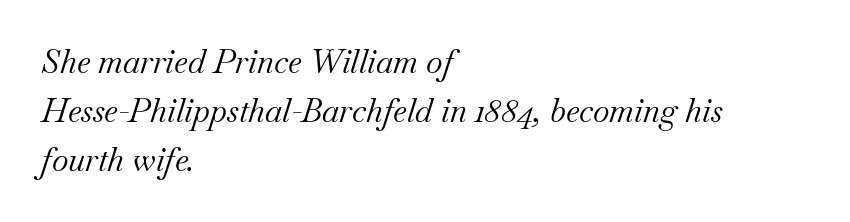
{"serif": "yes", "italic": "yes", "lean": "right", "slant_degrees": 18, "bold": "no", "weight": "regular", "width": "normal", "stroke_contrast": "medium", "x_height": "small", "monospaced": "no", "underline": "no", "align": "left", "line_spacing": "normal", "line_spacing_ratio": 1.53, "letter_spacing": "normal", "letter_spacing_em": 0.0, "glyph_px": 32}
